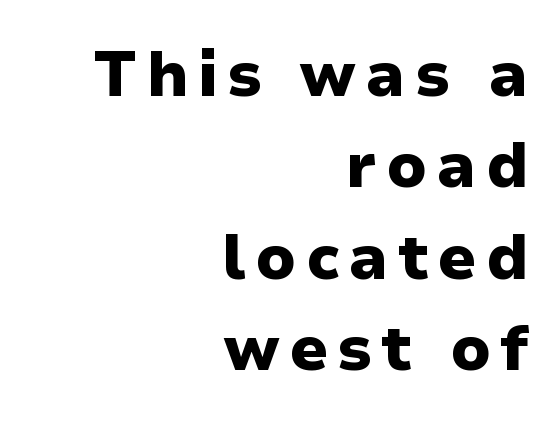
Compared with an ordinary text face, these strokes are far heavier — a full bold. Has an underline been added? It has not. Each letter keeps its own natural width here, so spacing adapts to shape. Leftover space on each line is placed entirely before the opening word.
